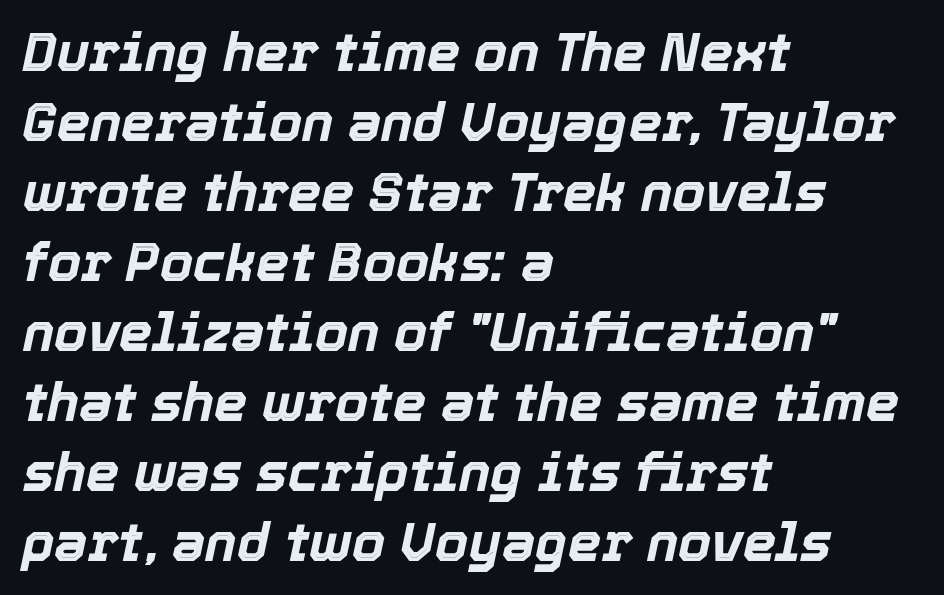
The image shows 53 px bold type, italic (leaning right); set left-aligned, normal line spacing (1.32x), normal letter spacing, not underlined; a medium x-height.
